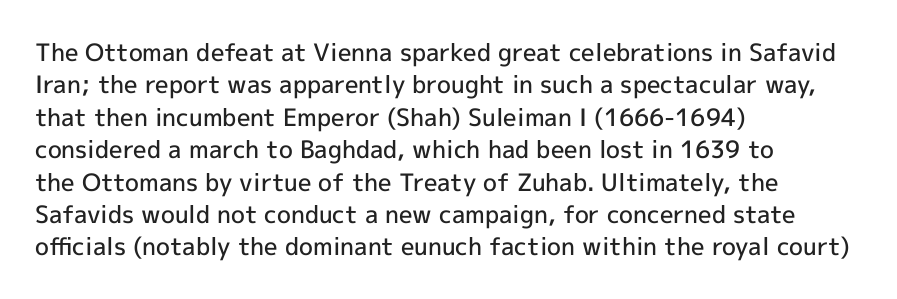
The image shows 24 px text type, upright; set left-aligned, normal line spacing (1.35x), normal letter spacing, not underlined.
